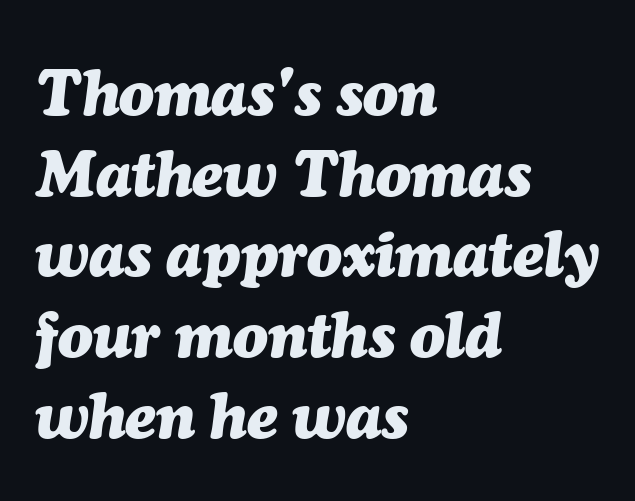
Q: Is the text bold? A: Yes.
Q: Is the text italic (slanted)? A: Yes, it leans right by about 7 degrees.
Q: Is the text underlined? A: No.
Q: How is the paragraph aligned? A: Left-aligned.
Q: Is the spacing between letters normal or unusually wide? A: Normal.
Q: Is the spacing between lines tight, normal or loose? A: Normal.
Q: Width (condensed, normal, or wide)? A: Normal.
Q: Stroke contrast? A: Medium.
Q: x-height? A: Medium.
Q: Monospaced? A: No.
